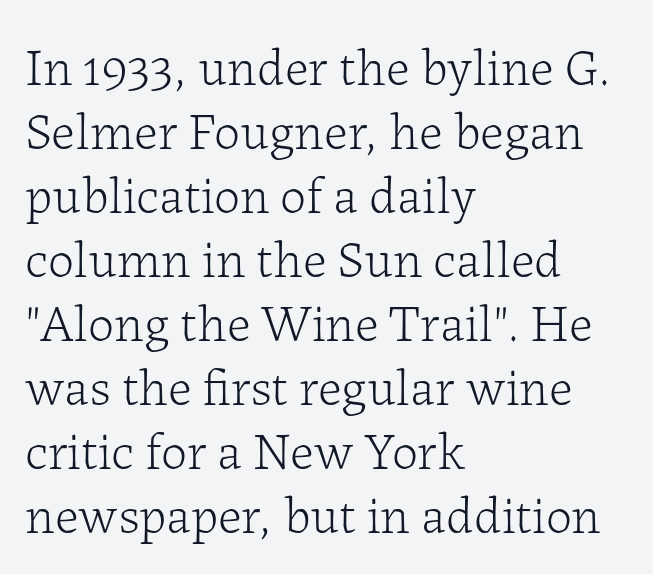
Q: Is the text bold? A: No.
Q: Is the text italic (slanted)? A: No, it is upright.
Q: Is the typeface a serif or a sans-serif typeface? A: Serif.
Q: Is the text underlined? A: No.
Q: How is the paragraph aligned? A: Left-aligned.
Q: Is the spacing between letters normal or unusually wide? A: Normal.
Q: Width (condensed, normal, or wide)? A: Normal.
Q: Stroke contrast? A: Low.
Q: x-height? A: Medium.
Q: Monospaced? A: No.
